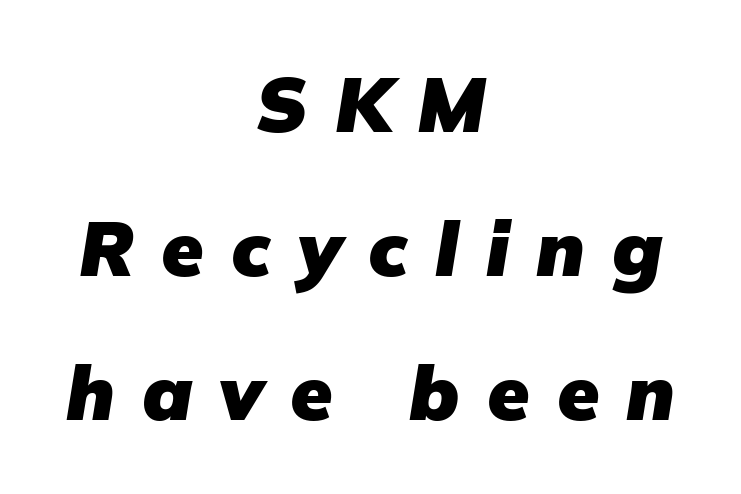
Q: Is the text bold? A: Yes.
Q: Is the text italic (slanted)? A: Yes, it leans right by about 9 degrees.
Q: Is the text underlined? A: No.
Q: How is the paragraph aligned? A: Centered.
Q: Is the spacing between letters normal or unusually wide? A: Unusually wide.
Q: Width (condensed, normal, or wide)? A: Normal.
Q: Stroke contrast? A: Low.
Q: x-height? A: Medium.
Q: Monospaced? A: No.
